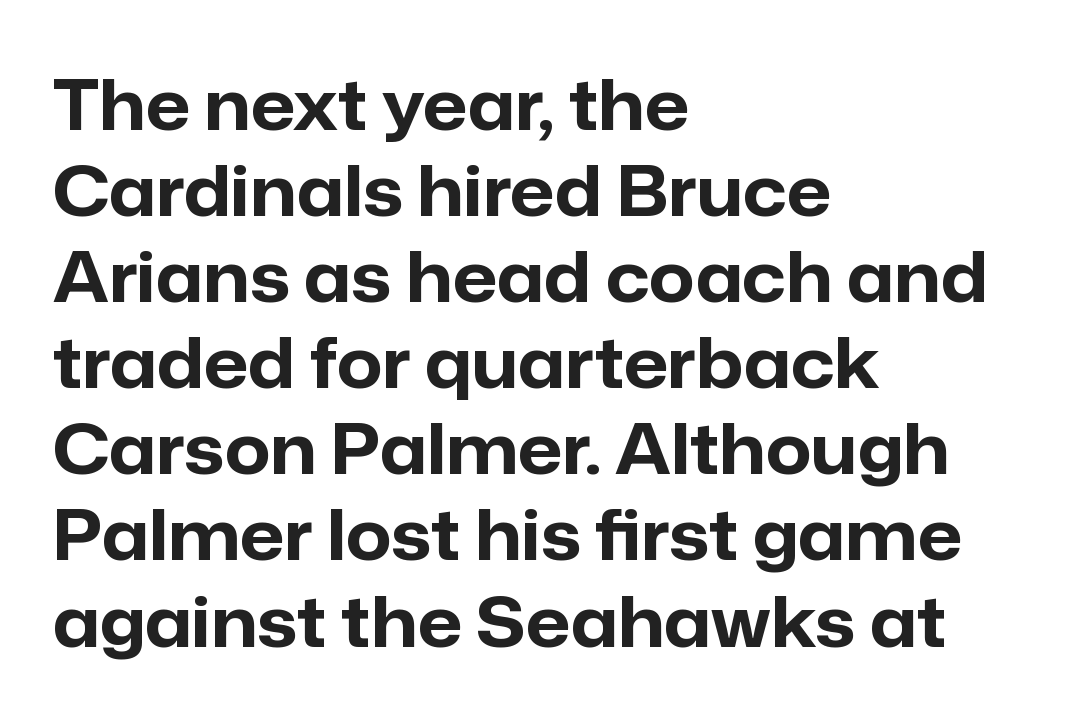
{"serif": "no", "italic": "no", "bold": "yes", "weight": "bold", "width": "normal", "stroke_contrast": "low", "x_height": "medium", "monospaced": "no", "underline": "no", "align": "left", "line_spacing_ratio": 1.23, "letter_spacing": "normal", "letter_spacing_em": 0.0, "glyph_px": 70}
